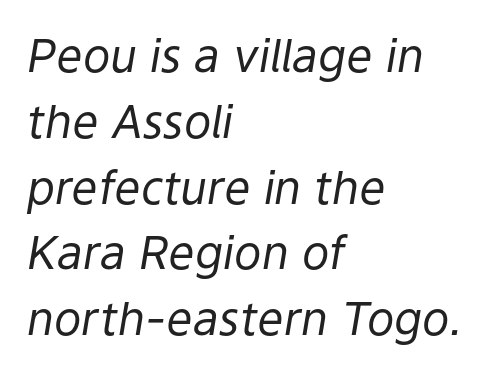
{"italic": "yes", "lean": "right", "slant_degrees": 9, "bold": "no", "weight": "regular", "width": "normal", "stroke_contrast": "low", "x_height": "medium", "monospaced": "no", "underline": "no", "align": "left", "line_spacing": "normal", "line_spacing_ratio": 1.43, "letter_spacing": "normal", "letter_spacing_em": 0.0, "glyph_px": 46}
